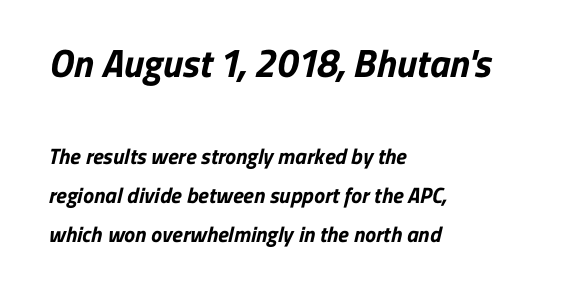
{"serif": "no", "bold": "yes", "weight": "bold", "width": "normal", "stroke_contrast": "low", "x_height": "medium", "monospaced": "no", "underline": "no", "align": "left", "line_spacing_ratio": 1.77, "letter_spacing": "normal", "letter_spacing_em": 0.0, "larger_block": "first", "size_ratio": 1.77, "glyph_px": 39}
